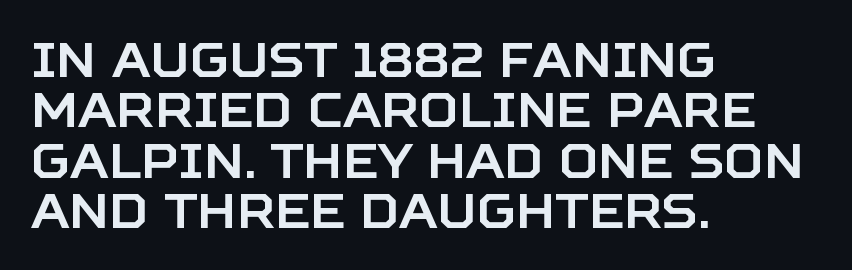
Q: Is the text italic (slanted)? A: No, it is upright.
Q: Is the typeface a serif or a sans-serif typeface? A: Sans-serif.
Q: Is the text underlined? A: No.
Q: How is the paragraph aligned? A: Left-aligned.
Q: Is the spacing between letters normal or unusually wide? A: Normal.
Q: Is the spacing between lines tight, normal or loose? A: Tight.
Q: Width (condensed, normal, or wide)? A: Normal.
Q: Stroke contrast? A: Low.
Q: x-height? A: Large.
Q: Monospaced? A: No.
